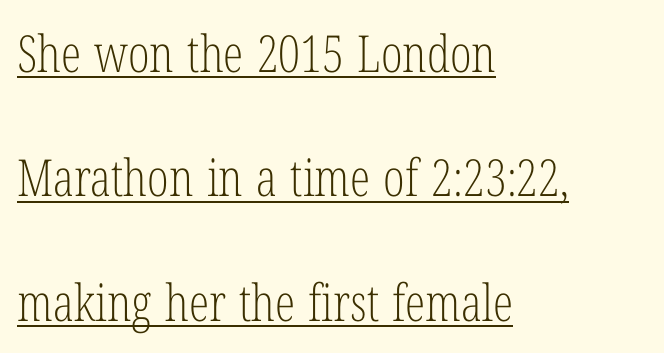
{"serif": "yes", "italic": "no", "bold": "no", "weight": "light", "width": "condensed", "stroke_contrast": "low", "x_height": "medium", "monospaced": "no", "underline": "yes", "align": "left", "line_spacing": "loose", "line_spacing_ratio": 2.44, "letter_spacing": "normal", "letter_spacing_em": 0.0, "glyph_px": 51}
